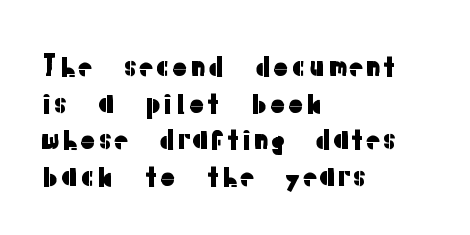
The image shows 29 px sans-serif type, upright; set left-aligned, normal line spacing (1.26x), normal letter spacing, not underlined; low stroke contrast and a medium x-height.
